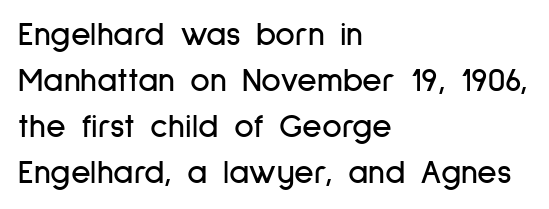
{"serif": "no", "italic": "no", "width": "condensed", "stroke_contrast": "low", "x_height": "medium", "monospaced": "no", "underline": "no", "align": "left", "line_spacing": "normal", "line_spacing_ratio": 1.35, "letter_spacing": "normal", "letter_spacing_em": 0.0, "glyph_px": 34}
